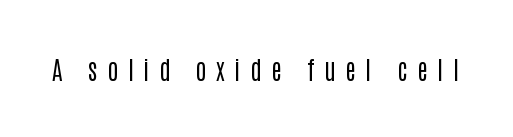
The image shows 25 px text type, upright; set unusually wide letter spacing (+0.39 em), not underlined.
